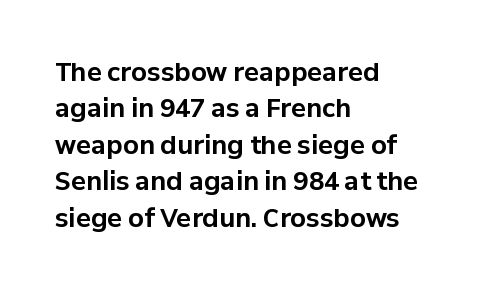
The letters are bold, with thick, heavy strokes. If you measured baseline to baseline, you'd find a middling distance. Posture: straight, roman, zero tilt. No word sits above an underline.
